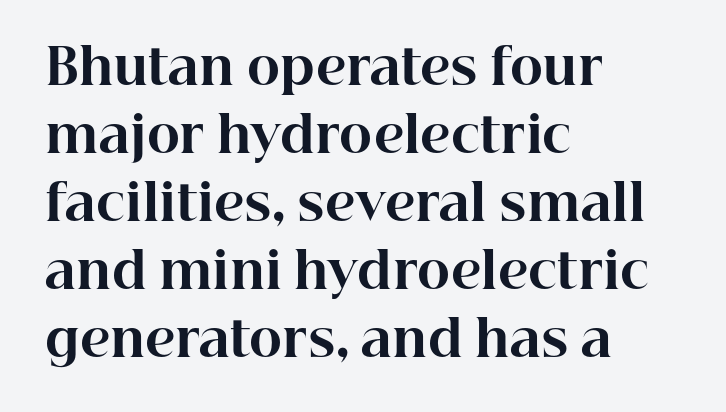
Q: Is the text bold? A: Yes.
Q: Is the text italic (slanted)? A: No, it is upright.
Q: Is the typeface a serif or a sans-serif typeface? A: Serif.
Q: Is the text underlined? A: No.
Q: How is the paragraph aligned? A: Left-aligned.
Q: Is the spacing between letters normal or unusually wide? A: Normal.
Q: Is the spacing between lines tight, normal or loose? A: Normal.
Q: Width (condensed, normal, or wide)? A: Normal.
Q: Stroke contrast? A: High.
Q: x-height? A: Medium.
Q: Monospaced? A: No.
